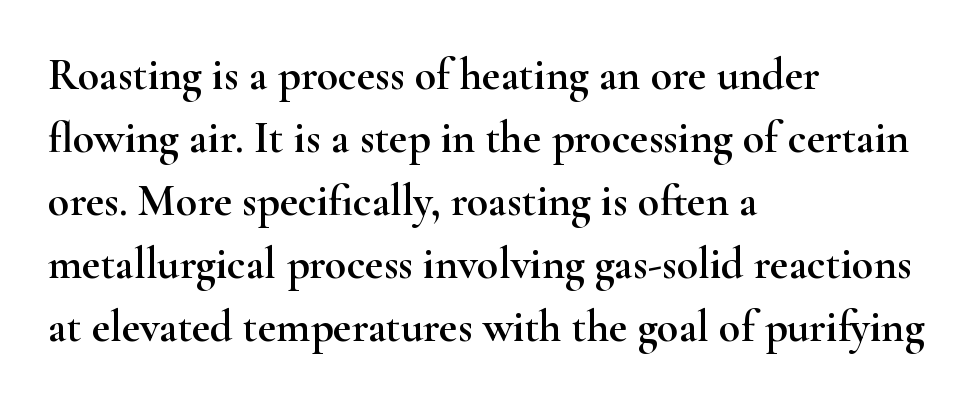
Q: Is the text italic (slanted)? A: No, it is upright.
Q: Is the typeface a serif or a sans-serif typeface? A: Serif.
Q: Is the text underlined? A: No.
Q: How is the paragraph aligned? A: Left-aligned.
Q: Is the spacing between letters normal or unusually wide? A: Normal.
Q: Is the spacing between lines tight, normal or loose? A: Normal.
Q: Width (condensed, normal, or wide)? A: Wide.
Q: Stroke contrast? A: High.
Q: x-height? A: Small.
Q: Monospaced? A: No.
